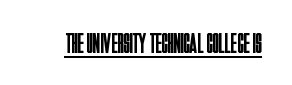
Italic: no, the glyphs are upright roman. Font category for this specimen: sans-serif. The rendering keeps characters at their native spacing. Is this a fixed-width face? No — the glyphs have proportional, varying widths.
